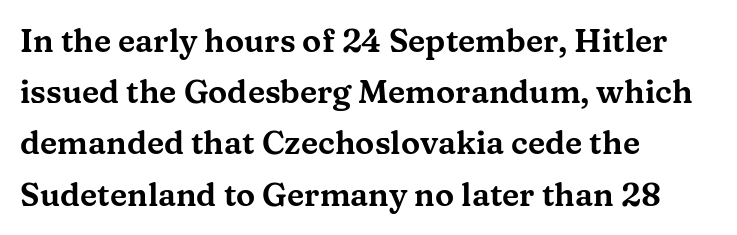
{"serif": "yes", "italic": "no", "width": "wide", "stroke_contrast": "medium", "x_height": "medium", "monospaced": "no", "underline": "no", "align": "left", "line_spacing": "normal", "line_spacing_ratio": 1.6, "letter_spacing": "normal", "letter_spacing_em": 0.0, "glyph_px": 32}
